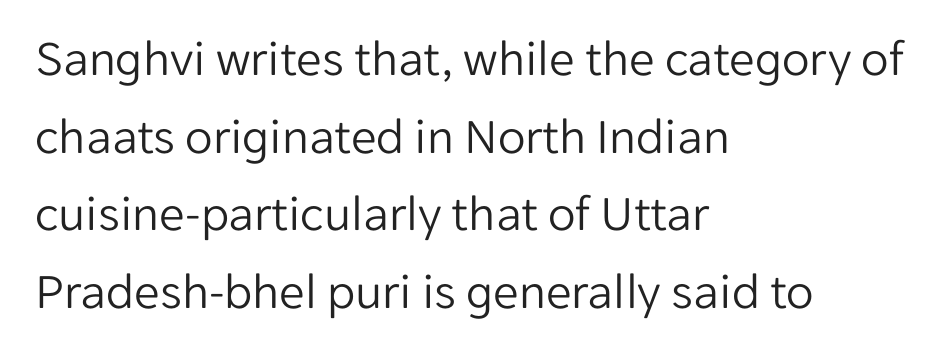
The image shows 51 px light sans-serif type, upright; set left-aligned, normal line spacing (1.52x), normal letter spacing, not underlined; low stroke contrast and a medium x-height.
